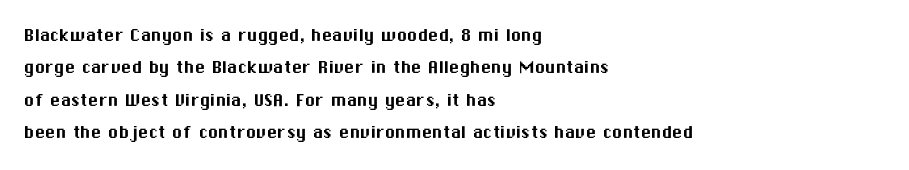
Glyph-to-glyph distance matches everyday printed text. Upright lettering throughout. Notice how descenders clear the ascenders below comfortably — that's standard leading. The strip under each line holds only bare page. Layout note: lines flush left.
